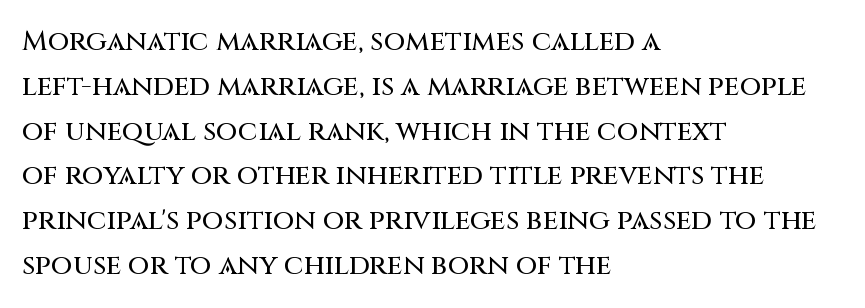
The designer went with a sans here, leaving each stem footless. Check the space under the baseline: it is left empty. Note the varied advance widths — an 'i' is clearly narrower than an 'm'. Notice how descenders clear the ascenders below comfortably — that's standard leading.
